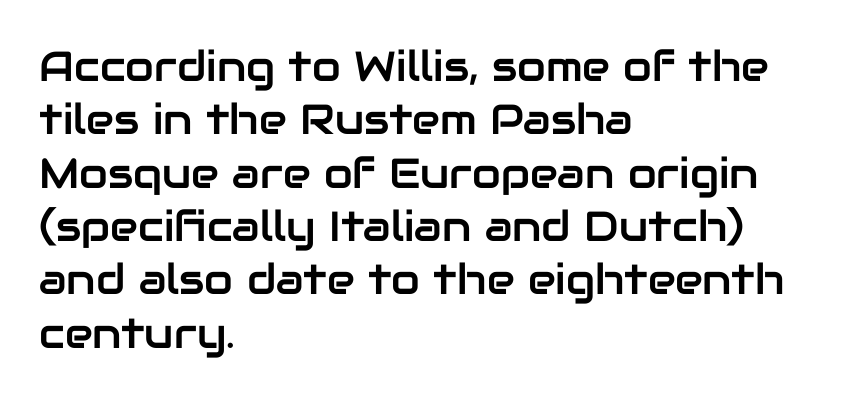
The image shows 42 px sans-serif type, upright; set left-aligned, normal line spacing (1.27x), normal letter spacing, not underlined; low stroke contrast and a medium x-height.
